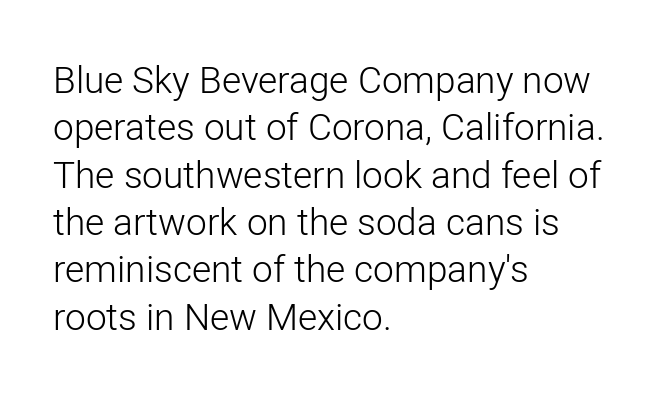
Horizontal alignment here is leftward, the default for most running prose. Is the type heavy? It reads as light-to-regular instead. Does the leading feel generous? No, just average. Do the characters align in a grid? No, the font is proportional. This sample uses plain, unmodified letter spacing.
